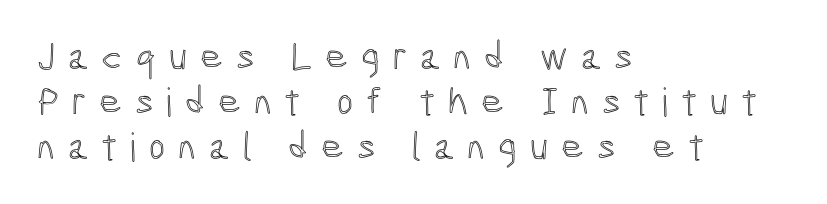
Q: Is the text italic (slanted)? A: No, it is upright.
Q: Is the text underlined? A: No.
Q: How is the paragraph aligned? A: Left-aligned.
Q: Is the spacing between letters normal or unusually wide? A: Unusually wide.
Q: Is the spacing between lines tight, normal or loose? A: Tight.
Q: Width (condensed, normal, or wide)? A: Condensed.
Q: x-height? A: Medium.
Q: Monospaced? A: No.
